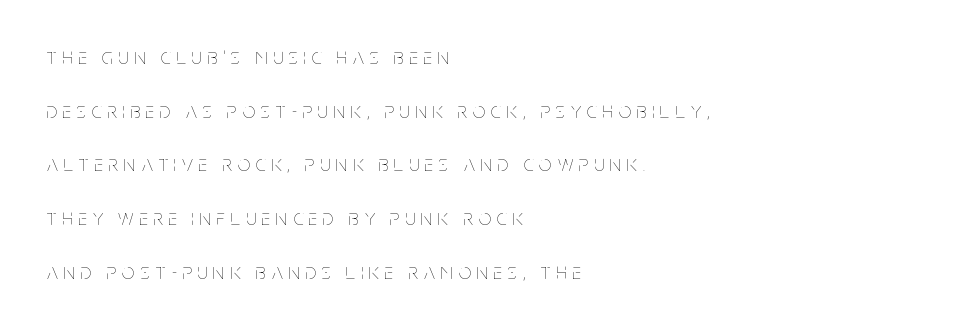
{"italic": "no", "bold": "no", "underline": "no", "align": "left", "line_spacing": "loose", "line_spacing_ratio": 2.44, "letter_spacing": "wide", "letter_spacing_em": 0.27, "glyph_px": 22}
